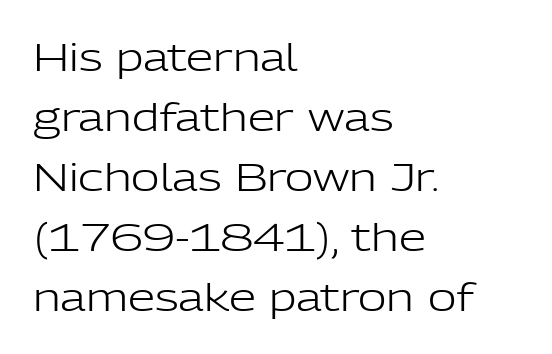
The image shows 39 px light sans-serif type, upright; set left-aligned, normal line spacing (1.54x), normal letter spacing, not underlined; low stroke contrast and a medium x-height.
